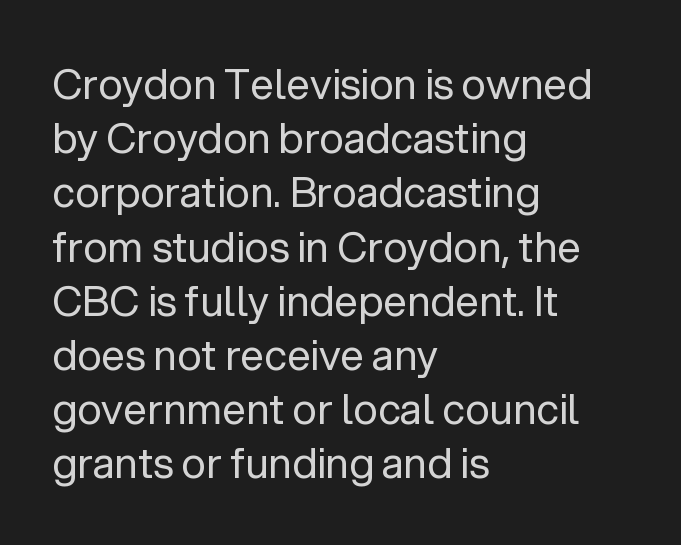
The image shows 42 px regular-weight sans-serif type, upright; set left-aligned, normal line spacing (1.29x), normal letter spacing, not underlined; low stroke contrast and a medium x-height.
